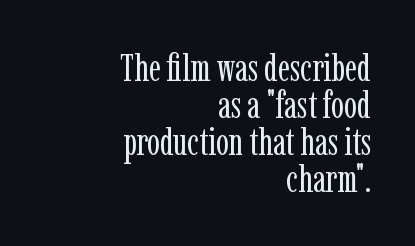
{"serif": "yes", "italic": "no", "bold": "no", "weight": "regular", "width": "condensed", "stroke_contrast": "low", "x_height": "medium", "monospaced": "no", "underline": "no", "align": "right", "line_spacing": "tight", "line_spacing_ratio": 0.97, "letter_spacing": "normal", "letter_spacing_em": 0.0, "glyph_px": 38}
